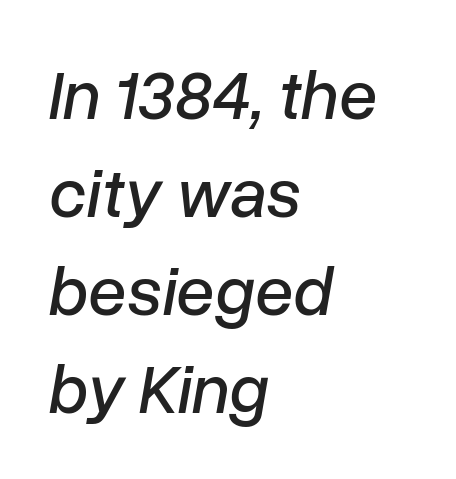
Students, observe: this is what conventionally led text looks like. Only glyphs here, with clear space below each row. Here the glyphs are tracked normally, forming tight word shapes. The rendering uses natural spacing where letterforms have individual widths. The font's italic variant was chosen for this text. This rendering uses left alignment, leaving the right contour irregular.
